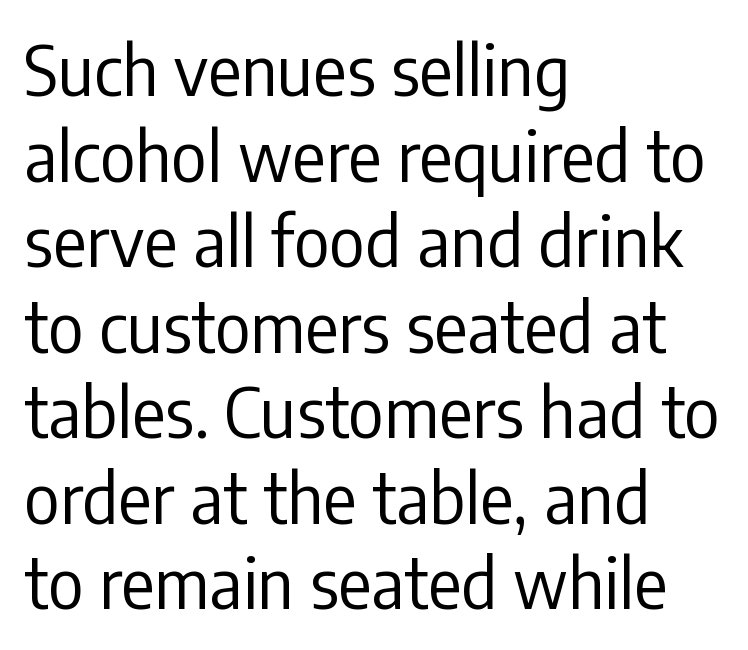
The passage shown is typeset with a sans-serif family. Typeset ragged right — the left edge is the straight one. Check under the words: just untouched page. Note the varied advance widths — an 'i' is clearly narrower than an 'm'. Each stroke keeps to a modest, everyday thickness or less. Nope, not italic — everything's standing straight.
